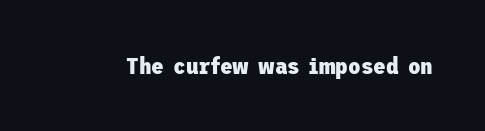
Q: Is the text bold? A: Yes.
Q: Is the text italic (slanted)? A: No, it is upright.
Q: Is the text underlined? A: No.
Q: Is the spacing between letters normal or unusually wide? A: Normal.
